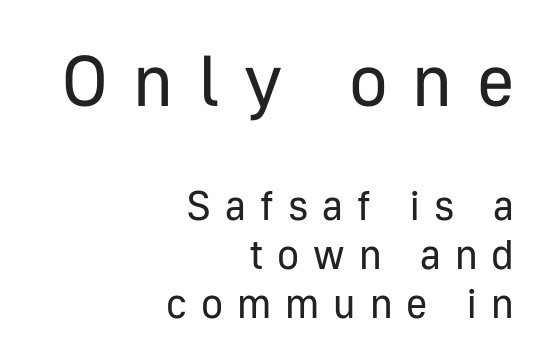
The image shows 72 px regular-weight sans-serif type, upright; set right-aligned, line spacing 1.2x, unusually wide letter spacing (+0.34 em), not underlined; the first (top) block is 1.76x larger; low stroke contrast and a medium x-height.
